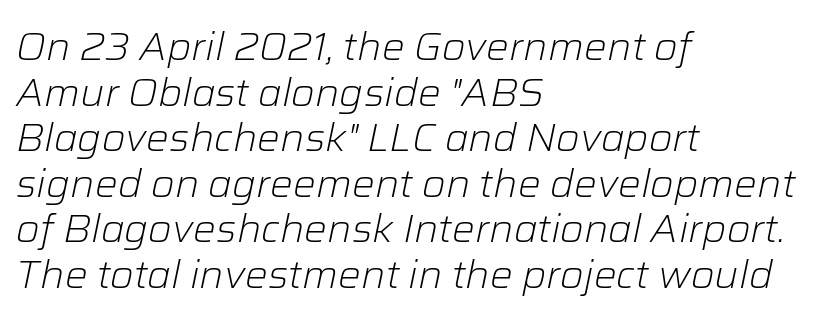
The image shows 38 px light type, italic (leaning right); set left-aligned, line spacing 1.2x, normal letter spacing, not underlined; low stroke contrast and a medium x-height.
